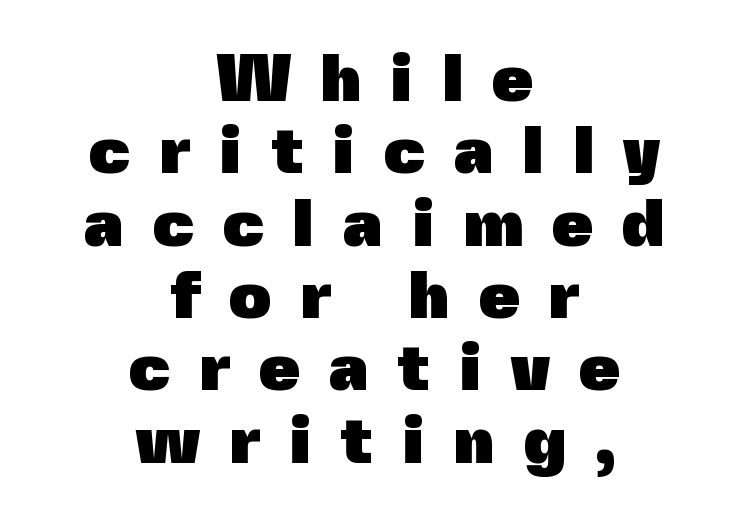
Q: Is the text bold? A: Yes.
Q: Is the text italic (slanted)? A: No, it is upright.
Q: Is the typeface a serif or a sans-serif typeface? A: Sans-serif.
Q: Is the text underlined? A: No.
Q: How is the paragraph aligned? A: Centered.
Q: Is the spacing between letters normal or unusually wide? A: Unusually wide.
Q: Is the spacing between lines tight, normal or loose? A: Tight.
Q: Width (condensed, normal, or wide)? A: Normal.
Q: x-height? A: Medium.
Q: Monospaced? A: No.
